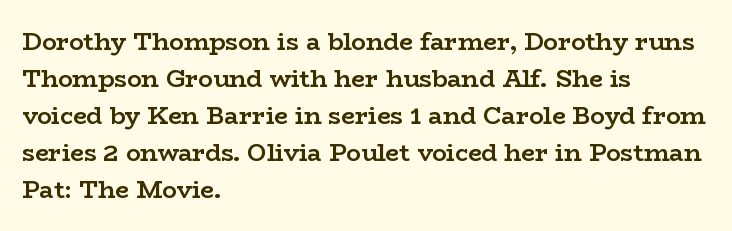
These lines sit exactly where default settings would place them. Descenders are the only things crossing below the line. As a designer I'd log this as weight 700, bold. Where is the straight margin? On the left. The axis of the letterforms is exactly vertical. No extra tracking has been applied to these lines.
